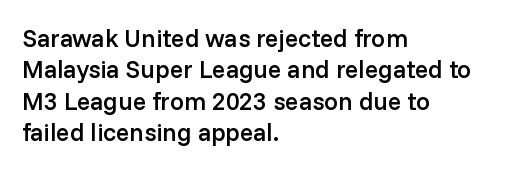
Q: Is the text bold? A: Semi-bold.
Q: Is the text italic (slanted)? A: No, it is upright.
Q: Is the text underlined? A: No.
Q: How is the paragraph aligned? A: Left-aligned.
Q: Is the spacing between letters normal or unusually wide? A: Normal.
Q: Is the spacing between lines tight, normal or loose? A: Normal.
